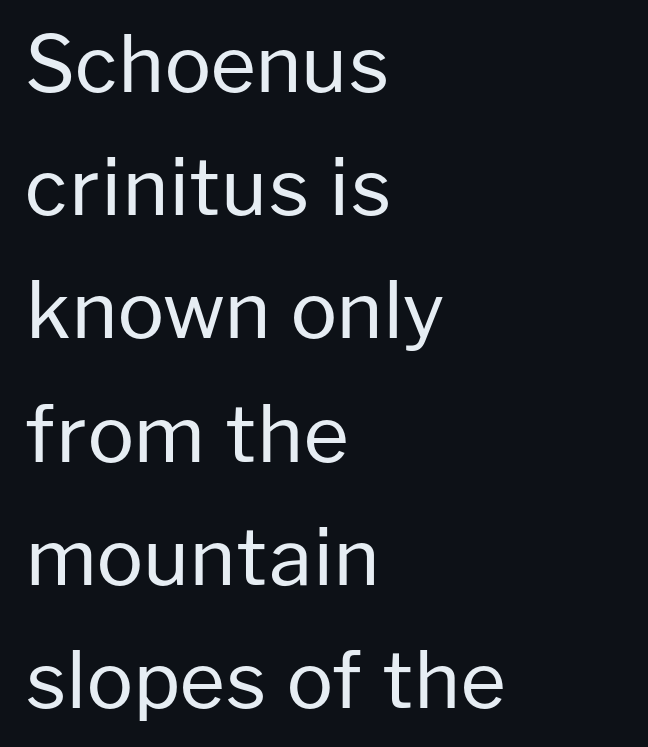
The image shows 78 px regular-weight sans-serif type, upright; set left-aligned, normal line spacing (1.58x), normal letter spacing, not underlined; low stroke contrast and a medium x-height.
